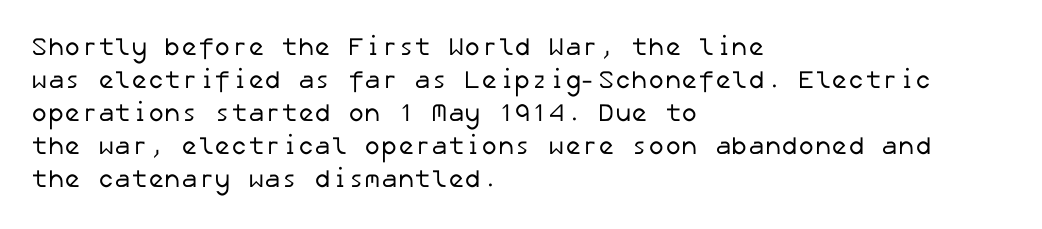
Quick note: underline off. This sample keeps an unexceptional amount of space between lines. Vertical stems look standard width or narrower in stroke. Letter spacing: default.
